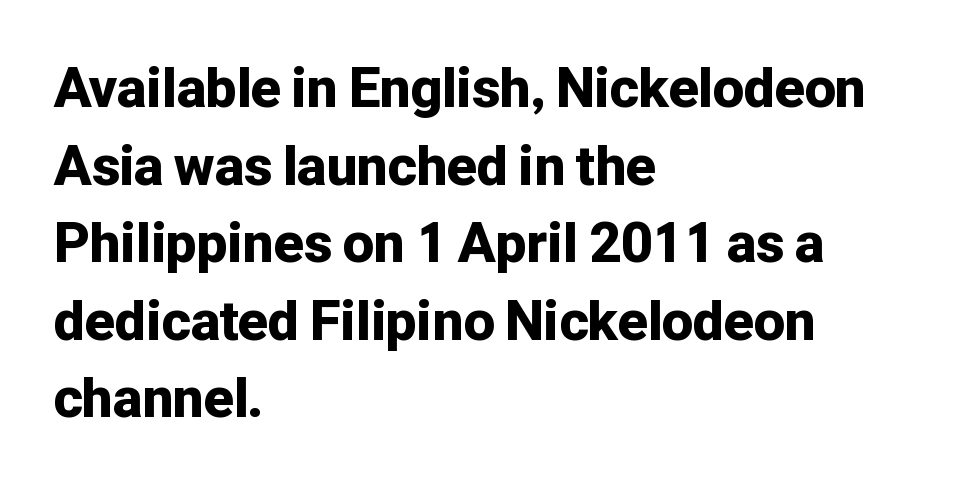
A typesetter would call this zero additional tracking. Nobody drew a line under any word here. Bold? Absolutely — the strokes are thick and heavy. Do the characters align in a grid? No, the font is proportional. Typographically, this falls in the sans-serif category.
